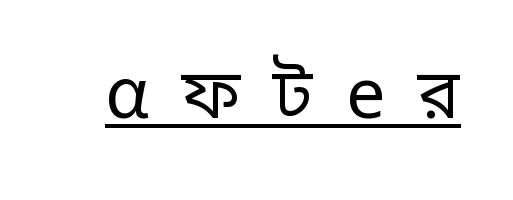
{"serif": "no", "italic": "no", "bold": "no", "weight": "regular", "width": "normal", "stroke_contrast": "low", "x_height": "large", "monospaced": "no", "underline": "yes", "letter_spacing": "wide", "letter_spacing_em": 0.47, "glyph_px": 70}
